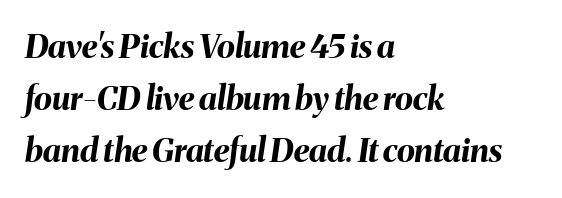
The image shows 33 px bold type, italic (leaning right); set left-aligned, normal line spacing (1.58x), normal letter spacing, not underlined; medium stroke contrast and a medium x-height.
